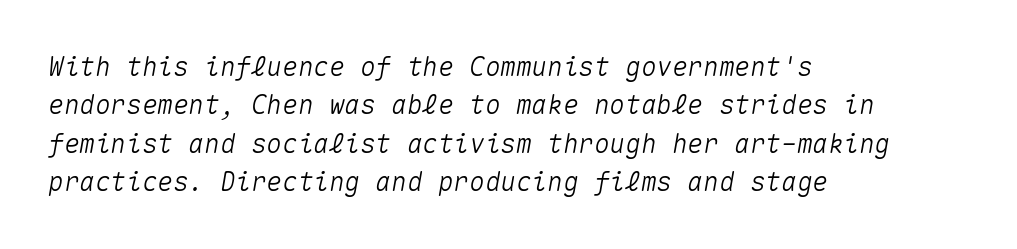
Just letters on the line, the space beneath them empty. Visually the block forms a straight wall on the left and a jagged coastline on the right. Leading matches the norm, producing a regular column. Here the glyphs are tracked normally, forming tight word shapes. The axis of the letterforms is tilted away from vertical.
